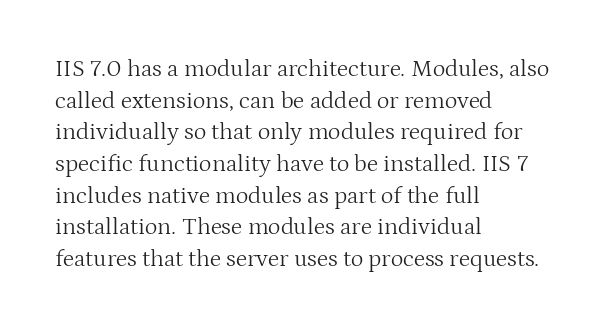
Leftover space on each line is placed entirely after the last word. The typesetting does not lean heavy: it is not bold. Honestly, the letter spacing is just normal — you wouldn't notice it. Underline: absent. If you drew a line through each stem, it would be perfectly vertical.
